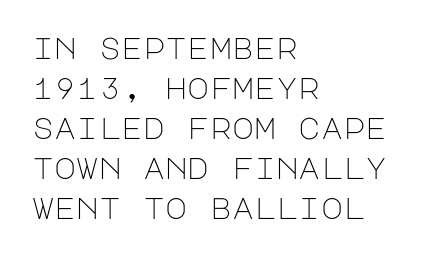
Q: Is the text bold? A: No.
Q: Is the text italic (slanted)? A: No, it is upright.
Q: Is the typeface a serif or a sans-serif typeface? A: Sans-serif.
Q: Is the text underlined? A: No.
Q: How is the paragraph aligned? A: Left-aligned.
Q: Is the spacing between letters normal or unusually wide? A: Normal.
Q: Is the spacing between lines tight, normal or loose? A: Normal.
Q: Width (condensed, normal, or wide)? A: Normal.
Q: Stroke contrast? A: Low.
Q: x-height? A: Large.
